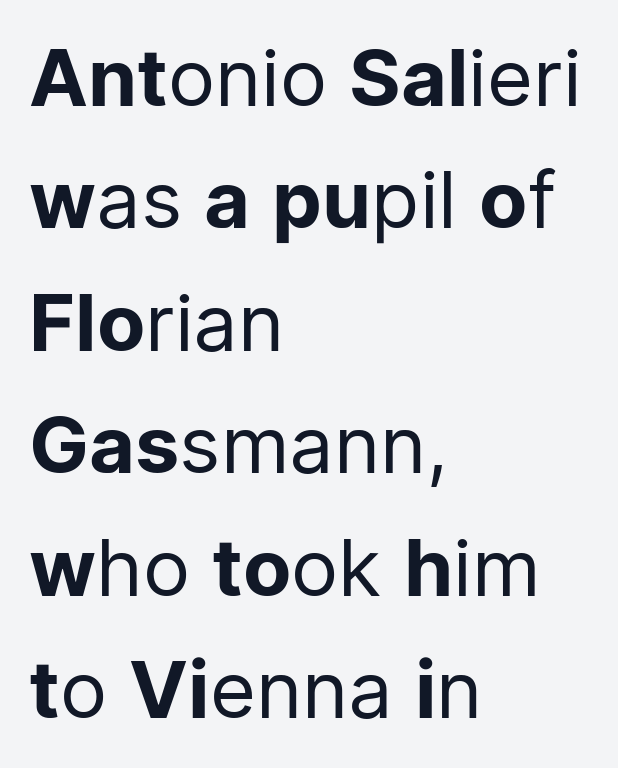
Spacing between characters is what you'd get straight out of the box. Line starts are locked; line ends wander. Is this a sans? Yes — the strokes have no serifs. Every character sits straight up, as roman type does. No heavy texture on the line: the type isn't bold.
